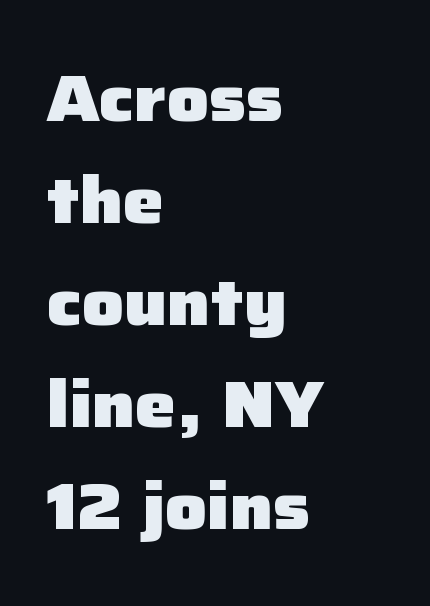
The image shows 65 px heavy sans-serif type, upright; set left-aligned, normal line spacing (1.57x), normal letter spacing, not underlined; low stroke contrast and a medium x-height.
